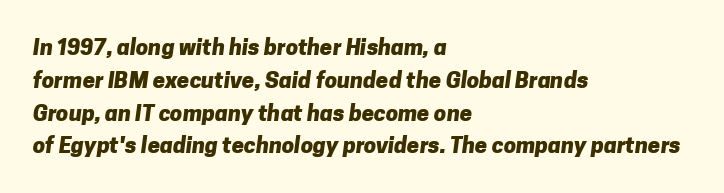
Q: Is the text bold? A: Yes.
Q: Is the text underlined? A: No.
Q: How is the paragraph aligned? A: Left-aligned.
Q: Is the spacing between letters normal or unusually wide? A: Normal.
Q: Is the spacing between lines tight, normal or loose? A: Normal.
